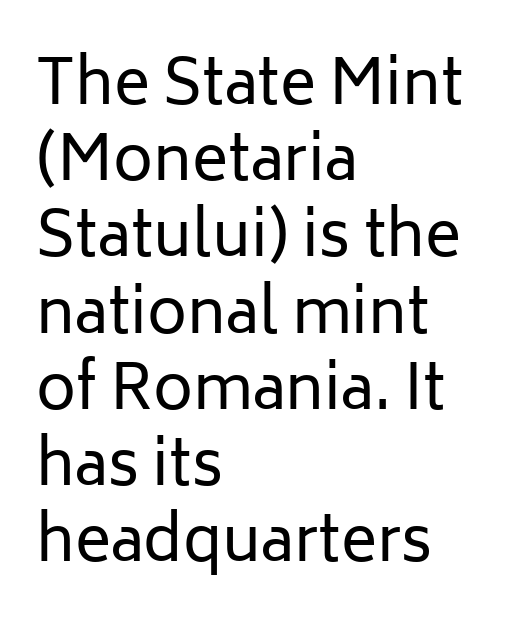
{"serif": "no", "italic": "no", "bold": "no", "weight": "regular", "width": "normal", "stroke_contrast": "low", "x_height": "medium", "monospaced": "no", "underline": "no", "align": "left", "line_spacing": "normal", "line_spacing_ratio": 1.25, "letter_spacing": "normal", "letter_spacing_em": 0.0, "glyph_px": 61}
